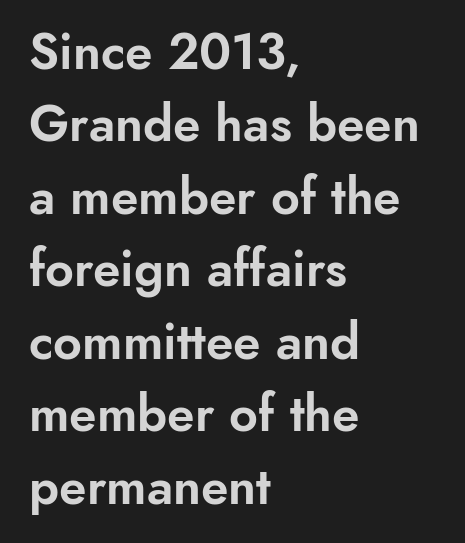
The image shows 50 px sans-serif type, upright; set left-aligned, normal line spacing (1.45x), normal letter spacing, not underlined; low stroke contrast and a small x-height.
